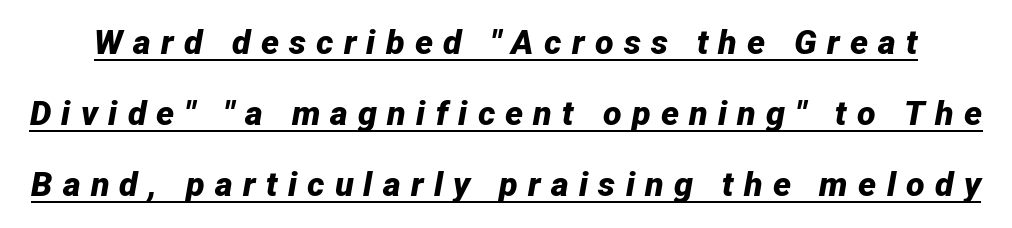
Is this a fixed-width face? No — the glyphs have proportional, varying widths. Heavy, bold letterforms. The font's italic variant was chosen for this text. Is the letter spacing exaggerated? Yes — the characters are pushed far apart. The rendered words wear a rule along their underside.
